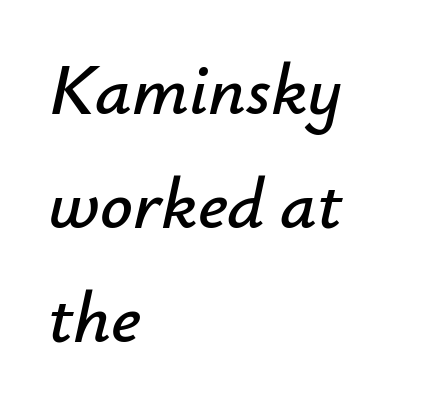
Q: Is the text italic (slanted)? A: Yes, it leans right by about 12 degrees.
Q: Is the text underlined? A: No.
Q: How is the paragraph aligned? A: Left-aligned.
Q: Is the spacing between letters normal or unusually wide? A: Normal.
Q: Is the spacing between lines tight, normal or loose? A: Normal.
Q: Width (condensed, normal, or wide)? A: Normal.
Q: Stroke contrast? A: Low.
Q: x-height? A: Small.
Q: Monospaced? A: No.
